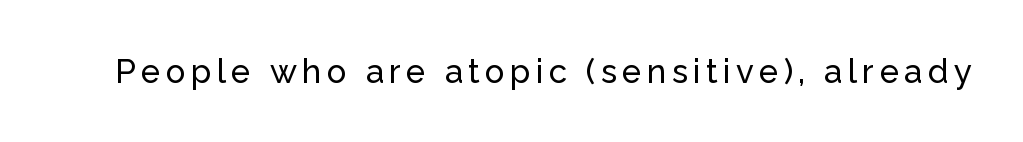
Here the designer chose a conventional face with non-uniform glyph widths. Vertical strokes here are truly vertical. A clean baseline with only descenders dipping below it. Unlike a traditional serif, this face leaves its strokes unadorned.
